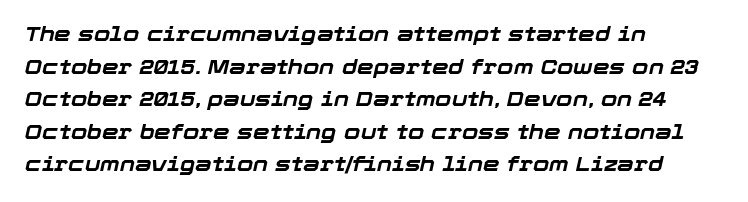
Q: Is the text bold? A: Yes.
Q: Is the text italic (slanted)? A: Yes, it leans right by about 12 degrees.
Q: Is the text underlined? A: No.
Q: How is the paragraph aligned? A: Left-aligned.
Q: Is the spacing between letters normal or unusually wide? A: Normal.
Q: Is the spacing between lines tight, normal or loose? A: Normal.
